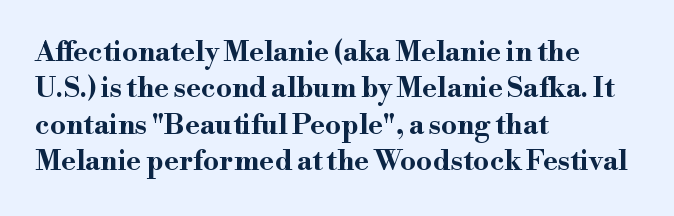
{"serif": "yes", "italic": "no", "bold": "yes", "weight": "bold", "width": "wide", "stroke_contrast": "high", "x_height": "small", "monospaced": "no", "underline": "no", "align": "left", "line_spacing": "normal", "line_spacing_ratio": 1.3, "letter_spacing": "normal", "letter_spacing_em": 0.0, "glyph_px": 28}
